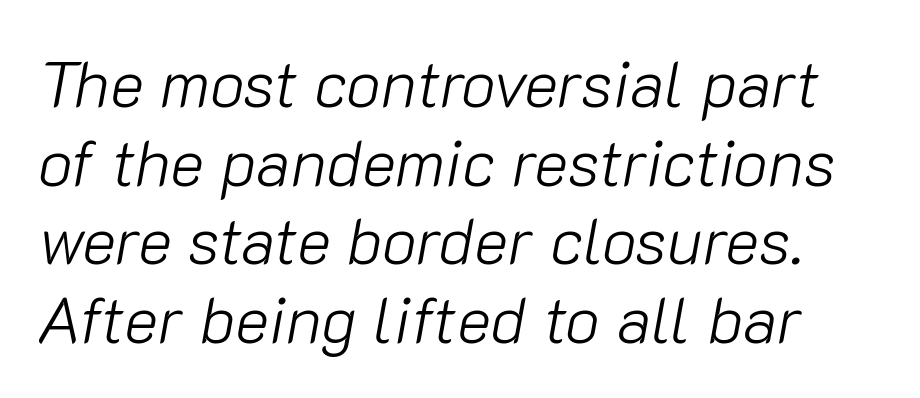
{"italic": "yes", "lean": "right", "slant_degrees": 10, "bold": "no", "weight": "light", "width": "normal", "stroke_contrast": "low", "x_height": "medium", "monospaced": "no", "underline": "no", "line_spacing_ratio": 1.21, "letter_spacing": "normal", "letter_spacing_em": 0.0, "glyph_px": 65}
